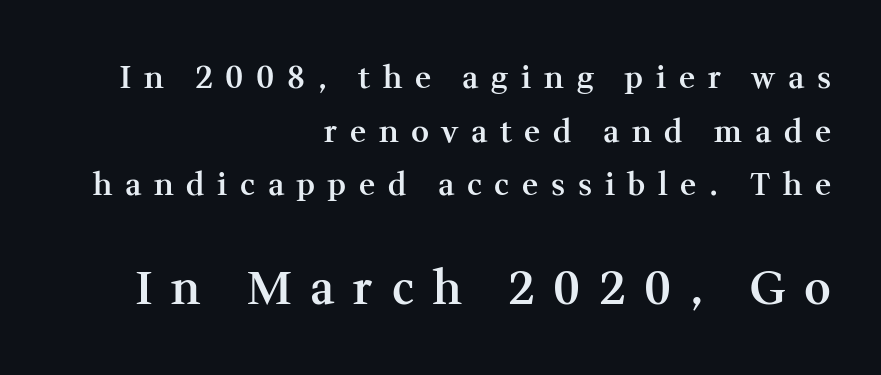
The image shows 46 px semibold serif type, upright; set right-aligned, line spacing 1.73x, unusually wide letter spacing (+0.41 em), not underlined; the second (bottom) block is 1.48x larger; medium stroke contrast and a medium x-height.
